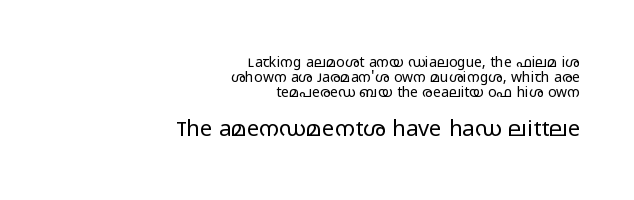
Summary of weight: not heavy and not bold. Bigger letters appear in the bottom chunk; the top chunk is reduced. Spacing between characters is what you'd get straight out of the box. The lines are packed closely together with very little leading.
